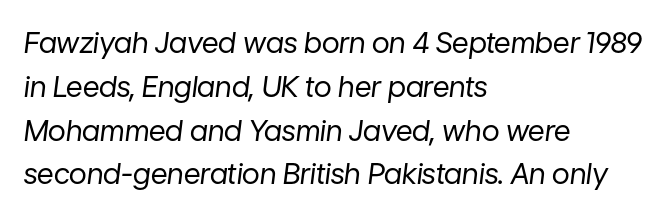
The image shows 29 px regular-weight type, italic (leaning right); set left-aligned, normal line spacing (1.51x), normal letter spacing, not underlined; low stroke contrast and a medium x-height.
